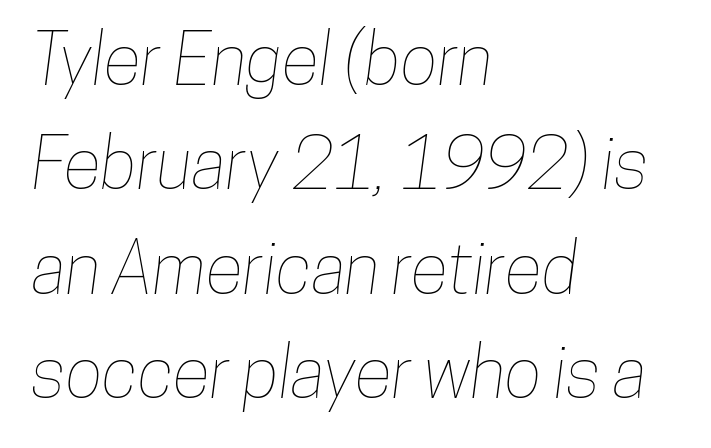
The image shows 70 px condensed type; set left-aligned, normal line spacing (1.49x), normal letter spacing, not underlined; low stroke contrast and a medium x-height.
